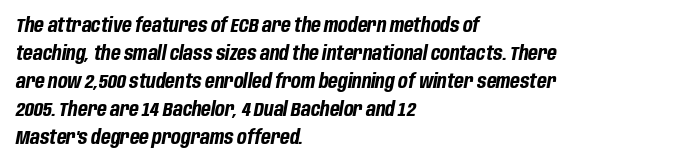
{"italic": "yes", "lean": "right", "slant_degrees": 10, "bold": "yes", "underline": "no", "align": "left", "line_spacing": "normal", "line_spacing_ratio": 1.4, "letter_spacing": "normal", "letter_spacing_em": 0.0, "glyph_px": 20}
